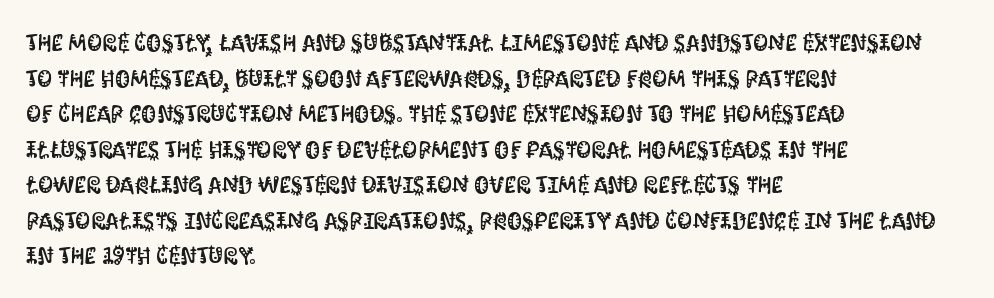
The lettering holds an erect, upright posture throughout. Inter-character spacing is left at the font's built-in metrics. The glyphs are unaccompanied by any horizontal stroke below them. Horizontal alignment here is leftward, the default for most running prose. Is there much room between lines? A standard amount, neither cramped nor airy.
